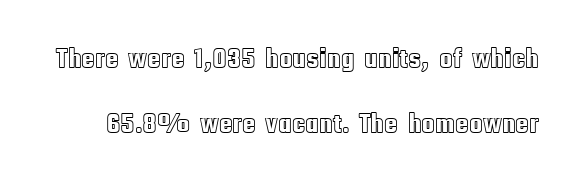
Q: Is the text italic (slanted)? A: No, it is upright.
Q: Is the text underlined? A: No.
Q: Is the spacing between letters normal or unusually wide? A: Normal.
Q: Is the spacing between lines tight, normal or loose? A: Loose.
Q: Width (condensed, normal, or wide)? A: Condensed.
Q: x-height? A: Large.
Q: Monospaced? A: No.
